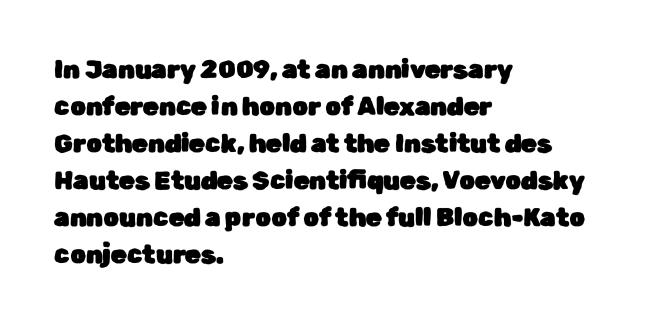
The space beneath each line is pristine and unruled. Compared with typical paragraphs, the rows here are spaced about the same. Notice how the passage keeps a crisp vertical edge on the left only. Short note: letters normally spaced.
